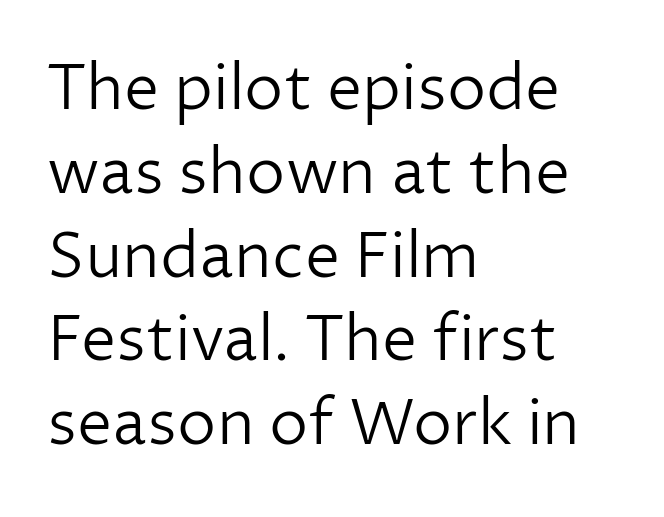
The image shows 63 px light sans-serif type, upright; set left-aligned, normal line spacing (1.33x), normal letter spacing, not underlined; low stroke contrast and a medium x-height.
